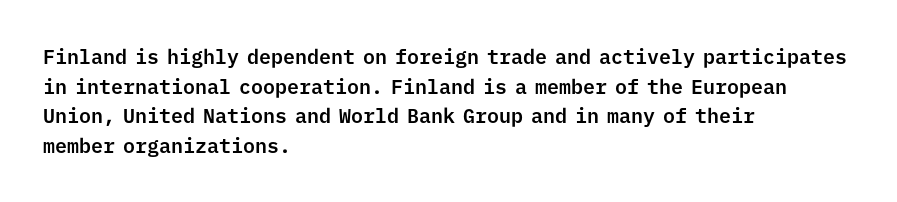
The image shows 20 px text type, upright; set left-aligned, normal line spacing (1.48x), normal letter spacing, not underlined.
